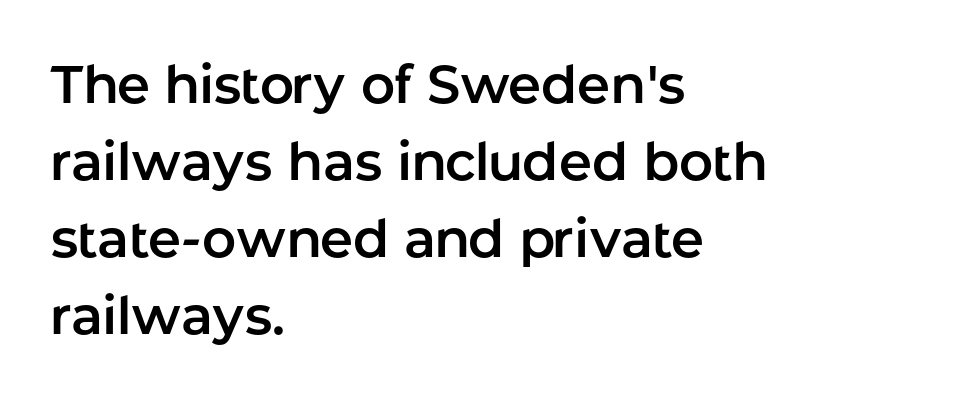
{"serif": "no", "italic": "no", "width": "normal", "stroke_contrast": "low", "x_height": "medium", "monospaced": "no", "underline": "no", "align": "left", "line_spacing": "normal", "line_spacing_ratio": 1.45, "letter_spacing": "normal", "letter_spacing_em": 0.0, "glyph_px": 53}
